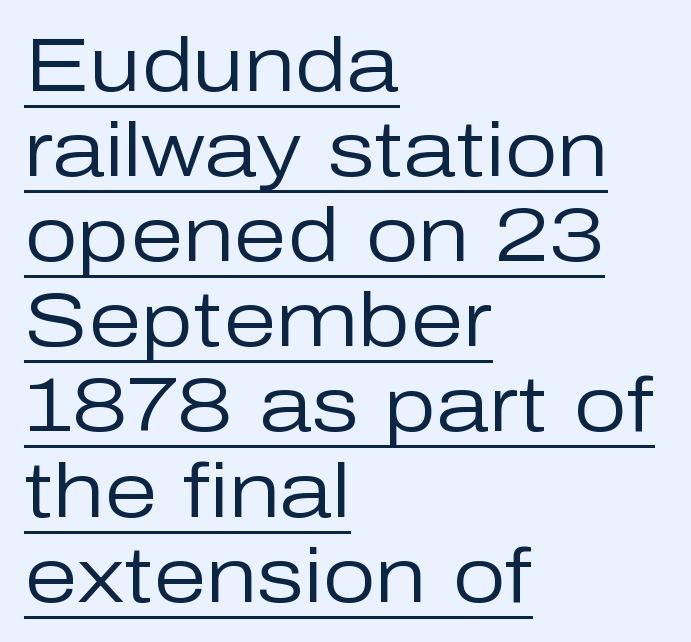
Q: Is the text bold? A: No.
Q: Is the text italic (slanted)? A: No, it is upright.
Q: Is the typeface a serif or a sans-serif typeface? A: Sans-serif.
Q: Is the text underlined? A: Yes.
Q: How is the paragraph aligned? A: Left-aligned.
Q: Is the spacing between letters normal or unusually wide? A: Normal.
Q: Is the spacing between lines tight, normal or loose? A: Tight.
Q: Width (condensed, normal, or wide)? A: Normal.
Q: Stroke contrast? A: Low.
Q: x-height? A: Medium.
Q: Monospaced? A: No.
